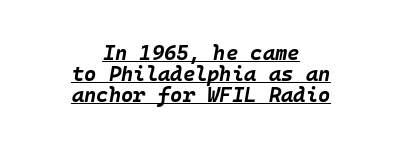
Leading: reduced. Descenders here cross a horizontal rule under the line. Between one letter and the next there's only the usual sliver of space. Reading down the block, each line starts at a different indent, mirrored at its end.
